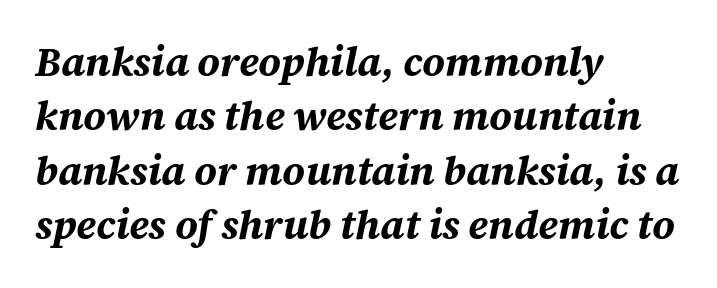
{"italic": "yes", "lean": "right", "slant_degrees": 12, "bold": "yes", "weight": "bold", "width": "normal", "stroke_contrast": "medium", "x_height": "large", "monospaced": "no", "underline": "no", "align": "left", "line_spacing": "normal", "line_spacing_ratio": 1.36, "letter_spacing": "normal", "letter_spacing_em": 0.0, "glyph_px": 40}
